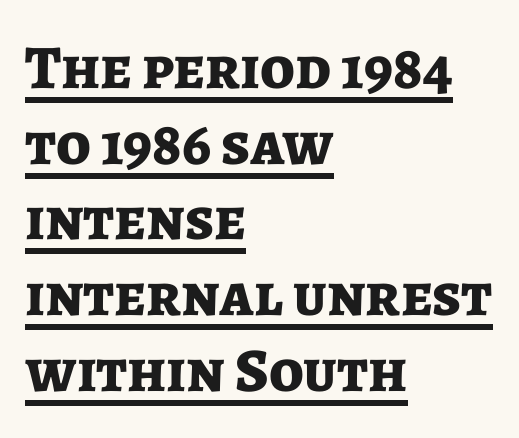
{"serif": "no", "italic": "no", "bold": "yes", "weight": "bold", "width": "normal", "stroke_contrast": "low", "x_height": "medium", "monospaced": "no", "underline": "yes", "align": "left", "line_spacing_ratio": 1.22, "letter_spacing": "normal", "letter_spacing_em": 0.0, "glyph_px": 62}
